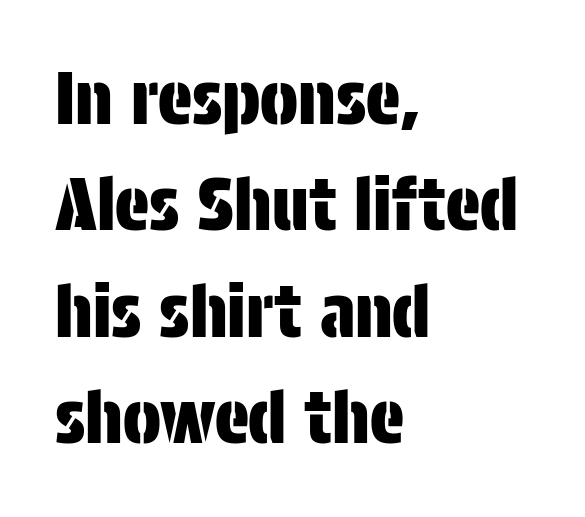
{"serif": "no", "italic": "no", "width": "condensed", "stroke_contrast": "low", "x_height": "large", "monospaced": "no", "underline": "no", "align": "left", "line_spacing": "normal", "line_spacing_ratio": 1.5, "letter_spacing": "normal", "letter_spacing_em": 0.0, "glyph_px": 71}
